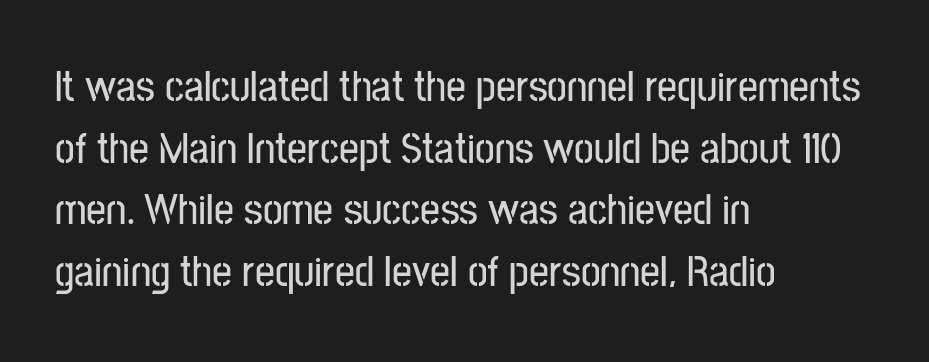
The image shows 44 px condensed sans-serif type, upright; set left-aligned, normal line spacing (1.4x), normal letter spacing, not underlined; low stroke contrast and a medium x-height.
